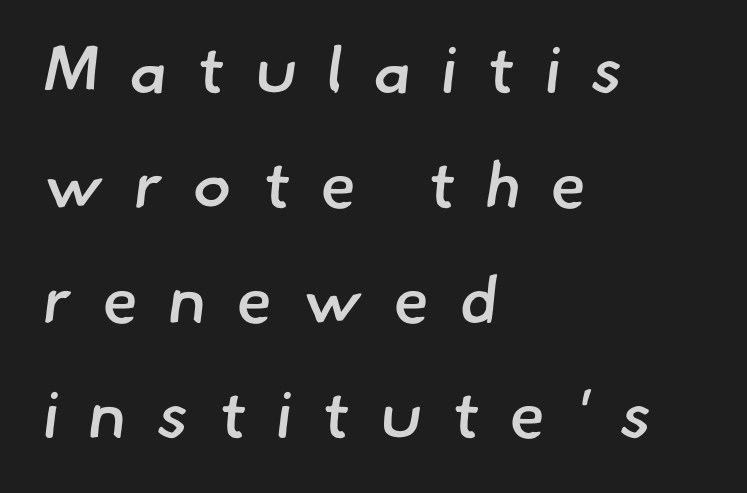
Q: Is the text bold? A: Semi-bold.
Q: Is the typeface a serif or a sans-serif typeface? A: Sans-serif.
Q: Is the text underlined? A: No.
Q: How is the paragraph aligned? A: Left-aligned.
Q: Is the spacing between letters normal or unusually wide? A: Unusually wide.
Q: Width (condensed, normal, or wide)? A: Normal.
Q: Stroke contrast? A: Low.
Q: x-height? A: Small.
Q: Monospaced? A: No.
